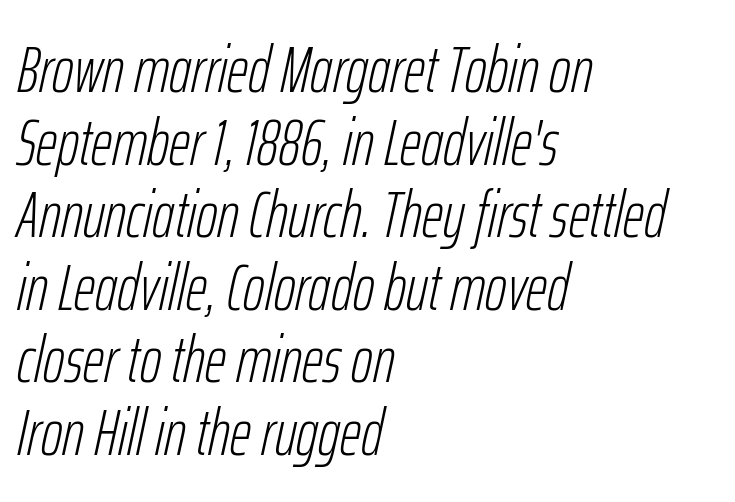
The image shows 66 px light, condensed type, italic (leaning right); set left-aligned, tight line spacing (1.1x), normal letter spacing, not underlined; low stroke contrast and a medium x-height.
